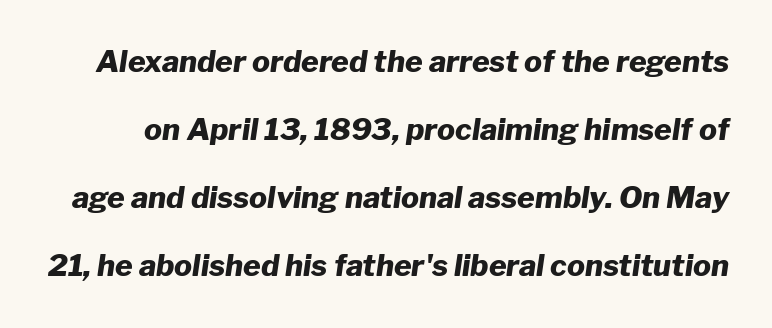
Bold? Absolutely — the strokes are thick and heavy. Observe the lean: these are italic letterforms. Bare-footed words on every line. Each new line begins a long way beneath the previous one. Do the characters align in a grid? No, the font is proportional.
